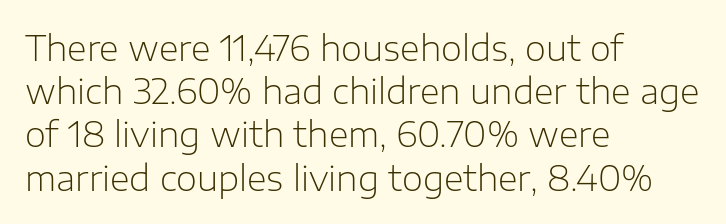
Q: Is the text bold? A: No.
Q: Is the text italic (slanted)? A: No, it is upright.
Q: Is the typeface a serif or a sans-serif typeface? A: Sans-serif.
Q: Is the text underlined? A: No.
Q: How is the paragraph aligned? A: Left-aligned.
Q: Is the spacing between letters normal or unusually wide? A: Normal.
Q: Is the spacing between lines tight, normal or loose? A: Normal.
Q: Width (condensed, normal, or wide)? A: Normal.
Q: Stroke contrast? A: Low.
Q: x-height? A: Medium.
Q: Monospaced? A: No.
